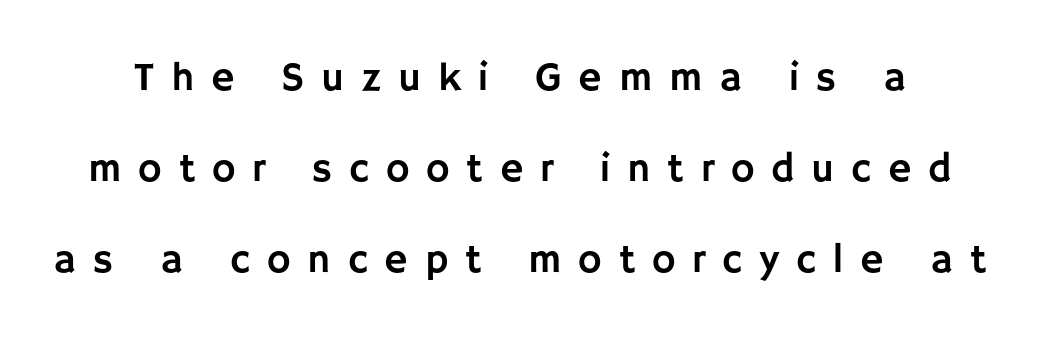
{"serif": "no", "italic": "no", "width": "normal", "stroke_contrast": "low", "x_height": "large", "monospaced": "no", "underline": "no", "line_spacing": "loose", "line_spacing_ratio": 2.27, "letter_spacing": "wide", "letter_spacing_em": 0.42, "glyph_px": 40}
